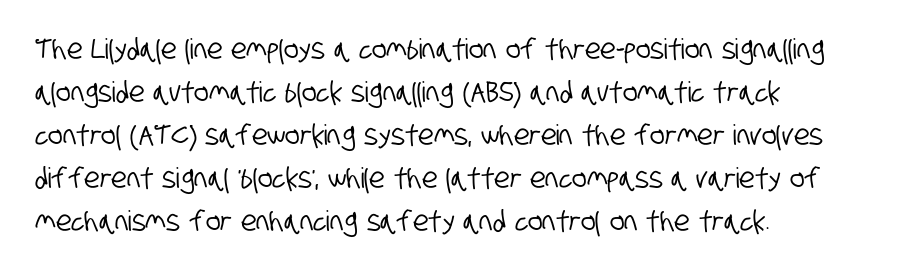
{"serif": "no", "width": "condensed", "stroke_contrast": "low", "x_height": "large", "monospaced": "no", "underline": "no", "align": "left", "line_spacing": "normal", "line_spacing_ratio": 1.54, "letter_spacing": "normal", "letter_spacing_em": 0.0, "glyph_px": 28}
